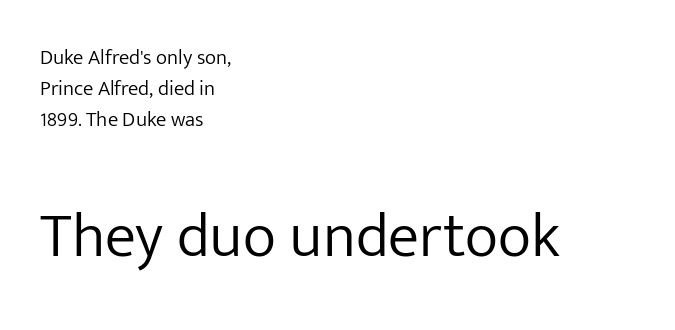
You could call the tracking neutral — neither tight nor loose. The lines in this sample share a left origin and differ only in where they stop. Check under the words: just untouched page. The face used here is proportionally spaced, like ordinary book or web type.
